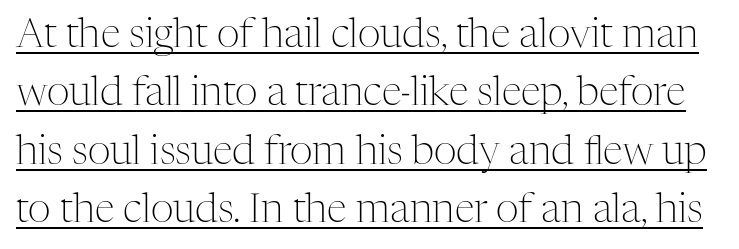
The image shows 40 px light serif type, upright; set normal line spacing (1.46x), normal letter spacing, underlined; medium stroke contrast and a medium x-height.
